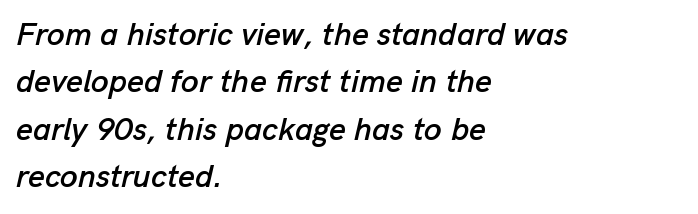
{"italic": "yes", "lean": "right", "slant_degrees": 13, "width": "normal", "stroke_contrast": "low", "x_height": "medium", "monospaced": "no", "underline": "no", "align": "left", "line_spacing": "normal", "line_spacing_ratio": 1.48, "letter_spacing": "normal", "letter_spacing_em": 0.0, "glyph_px": 32}
